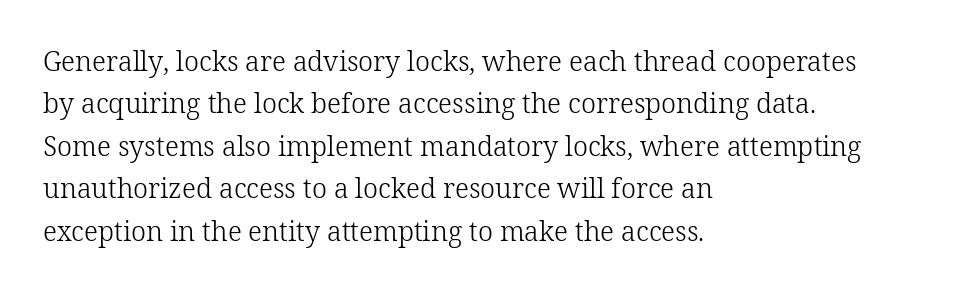
Characters follow at the spacing the type designer built in. Where is the straight margin? On the left. Weight: regular or lighter. Check the space under the baseline: it is left empty. Each new line begins a customary step beneath the previous one.
